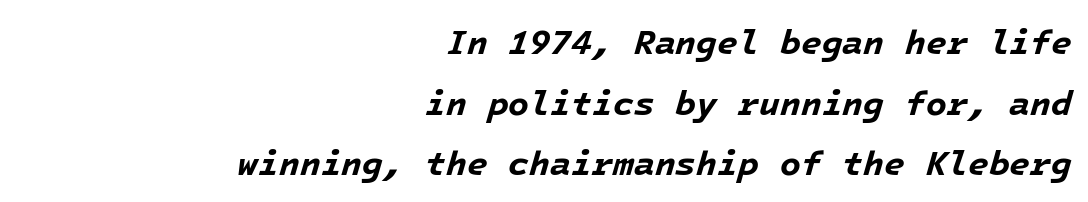
The image shows 34 px bold type, italic (leaning right); set right-aligned, line spacing 1.78x, normal letter spacing, not underlined; low stroke contrast and a medium x-height.
